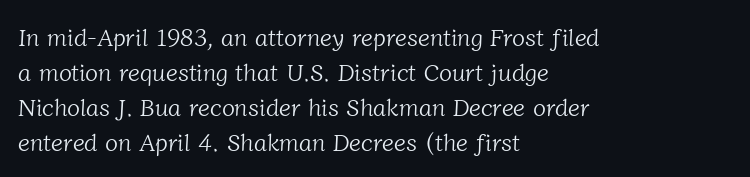
Q: Is the text bold? A: No.
Q: Is the text underlined? A: No.
Q: How is the paragraph aligned? A: Left-aligned.
Q: Is the spacing between letters normal or unusually wide? A: Normal.
Q: Is the spacing between lines tight, normal or loose? A: Normal.
